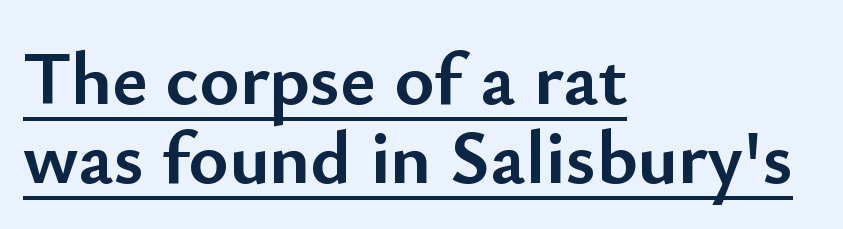
The image shows 76 px semibold sans-serif type, upright; set left-aligned, tight line spacing (1.04x), normal letter spacing, underlined; low stroke contrast and a small x-height.
